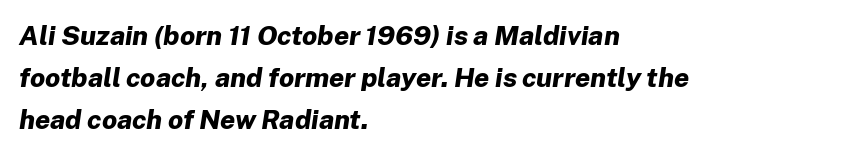
Q: Is the text bold? A: Yes.
Q: Is the text italic (slanted)? A: Yes, it leans right by about 8 degrees.
Q: Is the text underlined? A: No.
Q: How is the paragraph aligned? A: Left-aligned.
Q: Is the spacing between letters normal or unusually wide? A: Normal.
Q: Is the spacing between lines tight, normal or loose? A: Normal.
